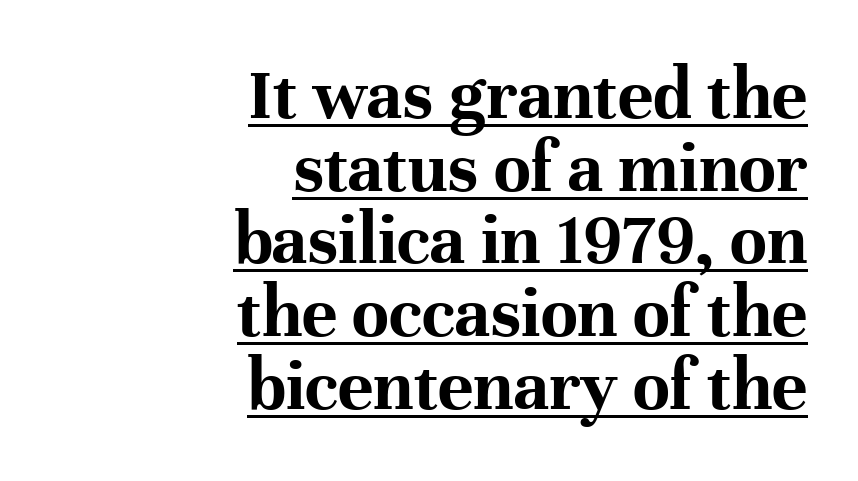
Q: Is the text bold? A: Yes.
Q: Is the text italic (slanted)? A: No, it is upright.
Q: Is the typeface a serif or a sans-serif typeface? A: Serif.
Q: Is the text underlined? A: Yes.
Q: How is the paragraph aligned? A: Right-aligned.
Q: Is the spacing between letters normal or unusually wide? A: Normal.
Q: Is the spacing between lines tight, normal or loose? A: Tight.
Q: Width (condensed, normal, or wide)? A: Normal.
Q: Stroke contrast? A: High.
Q: x-height? A: Medium.
Q: Monospaced? A: No.
